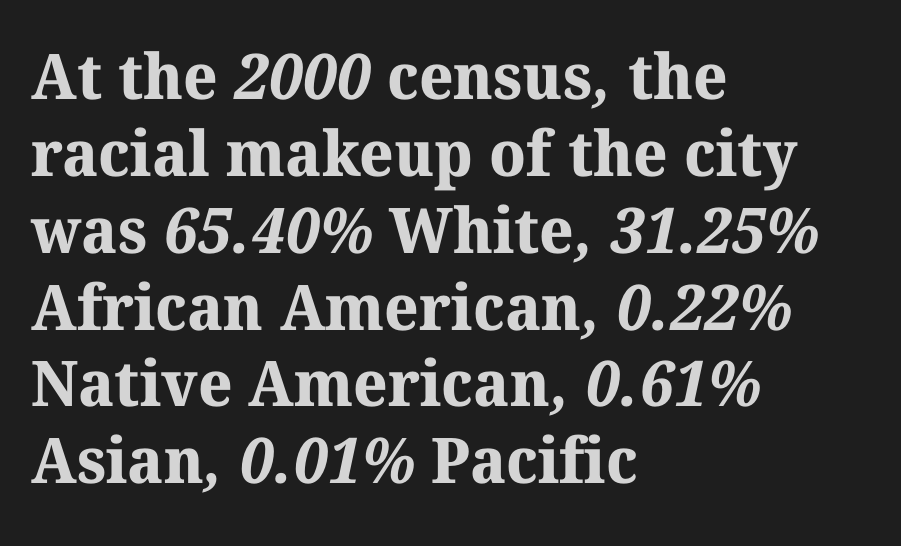
{"serif": "yes", "bold": "yes", "weight": "bold", "width": "normal", "stroke_contrast": "medium", "x_height": "medium", "monospaced": "no", "underline": "no", "align": "left", "line_spacing_ratio": 1.22, "letter_spacing": "normal", "letter_spacing_em": 0.0, "glyph_px": 63}
